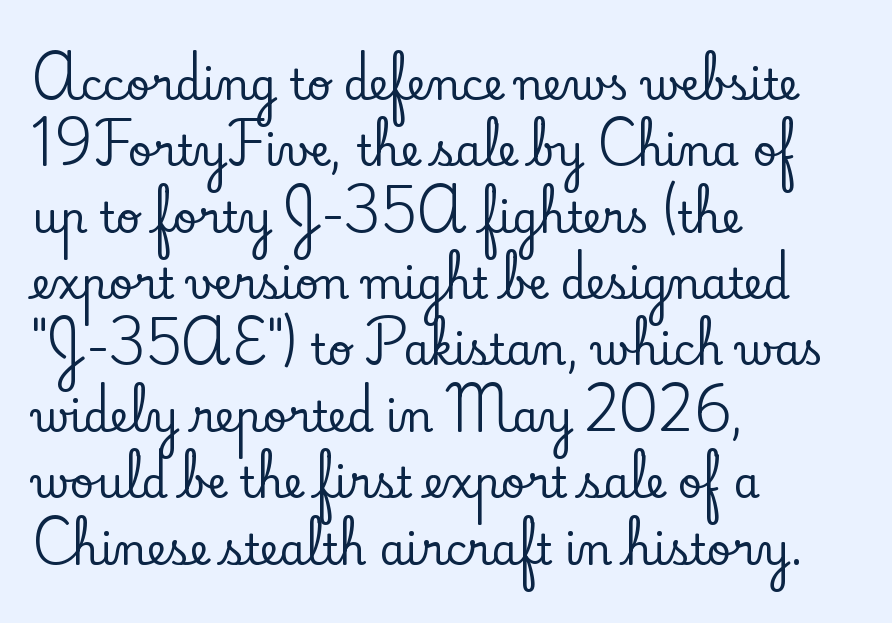
If you drew a ruler down the left edge, every line would touch it. Compared with typical body copy, the letter spacing here is the same. These lines were composed using upright roman letters. One glance says typical: line gaps are just what's usual.
